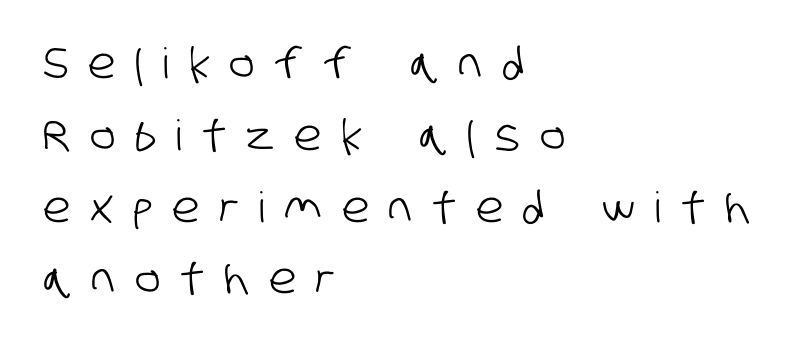
The image shows 42 px condensed sans-serif type; set left-aligned, line spacing 1.71x, unusually wide letter spacing (+0.48 em), not underlined; low stroke contrast and a large x-height.
